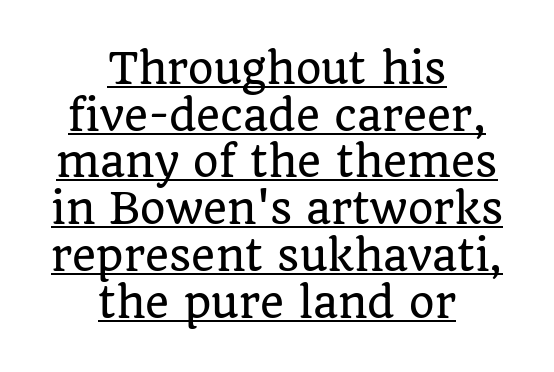
Q: Is the text italic (slanted)? A: No, it is upright.
Q: Is the typeface a serif or a sans-serif typeface? A: Serif.
Q: Is the text underlined? A: Yes.
Q: How is the paragraph aligned? A: Centered.
Q: Is the spacing between letters normal or unusually wide? A: Normal.
Q: Is the spacing between lines tight, normal or loose? A: Tight.
Q: Width (condensed, normal, or wide)? A: Normal.
Q: Stroke contrast? A: Low.
Q: x-height? A: Large.
Q: Monospaced? A: No.
